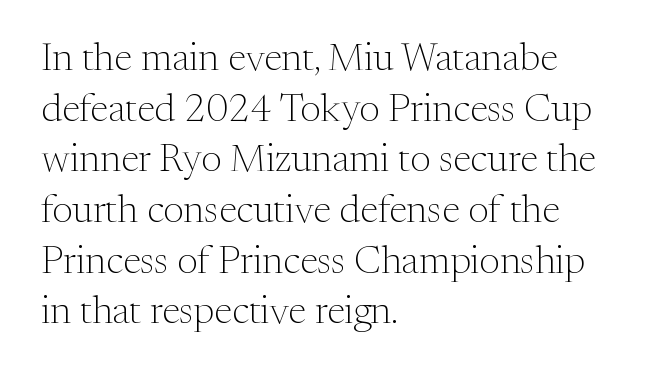
This is not heavy type; no bold has been used. Clear beneath every line of the passage. The letters sit at their default tracking, neither squeezed nor spread. A classic flush-left, rag-right setting is used for this passage. Note the varied advance widths — an 'i' is clearly narrower than an 'm'.
